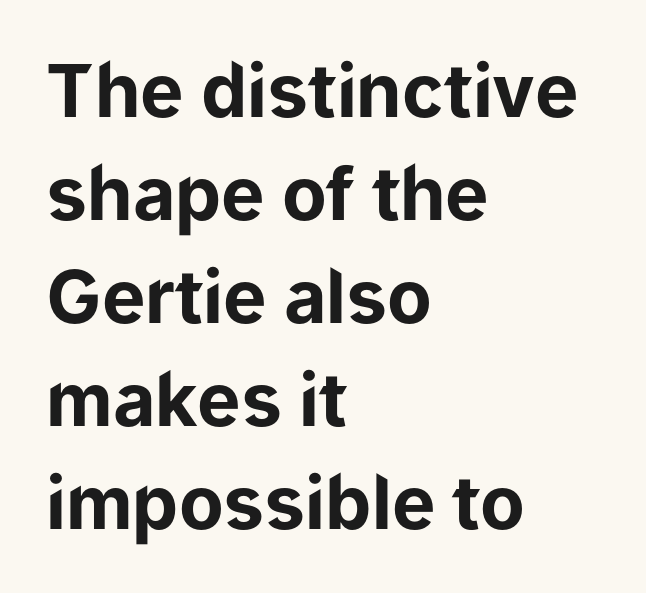
The image shows 73 px bold sans-serif type, upright; set left-aligned, normal line spacing (1.41x), normal letter spacing, not underlined; low stroke contrast and a medium x-height.
